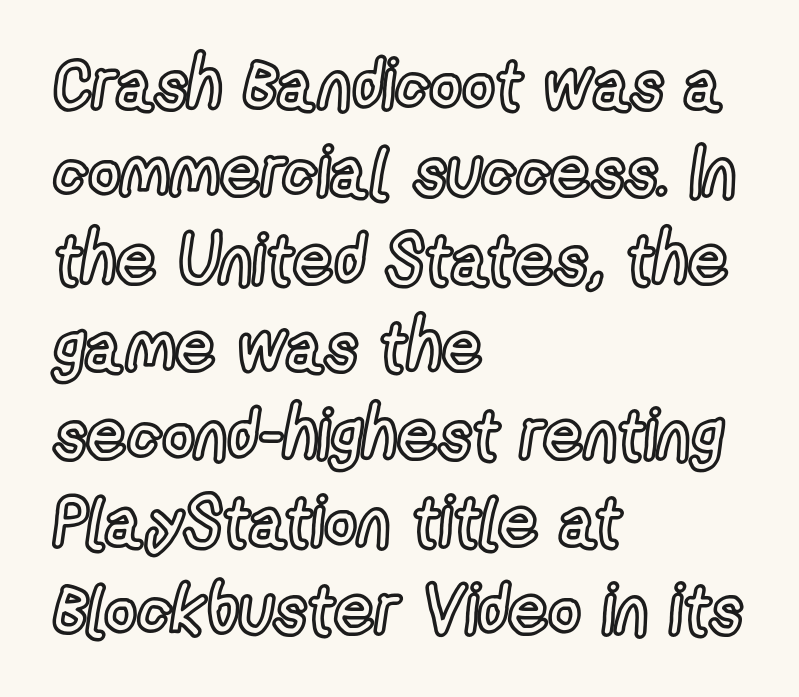
{"width": "condensed", "x_height": "medium", "monospaced": "no", "underline": "no", "align": "left", "line_spacing": "normal", "line_spacing_ratio": 1.25, "letter_spacing": "normal", "letter_spacing_em": 0.0, "glyph_px": 70}
